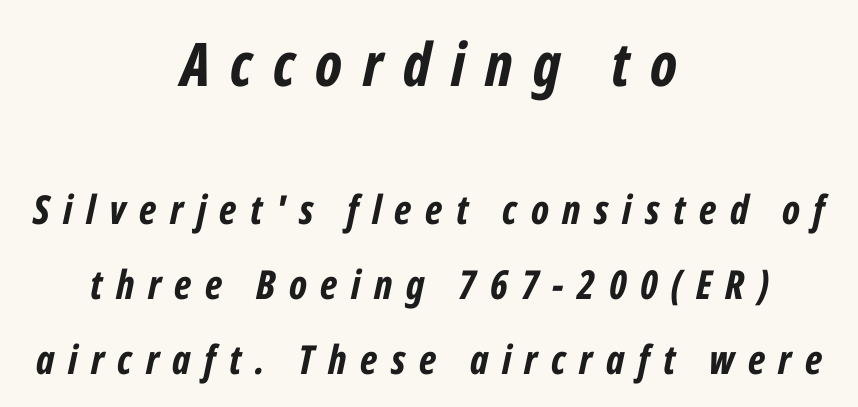
Q: Is the text bold? A: Yes.
Q: Is the text italic (slanted)? A: Yes, it leans right by about 12 degrees.
Q: Is the text underlined? A: No.
Q: How is the paragraph aligned? A: Centered.
Q: Is the spacing between letters normal or unusually wide? A: Unusually wide.
Q: Which block of text is set in a larger size, the first (top) or the second (bottom)? A: The first (top) one.
Q: Width (condensed, normal, or wide)? A: Condensed.
Q: Stroke contrast? A: Low.
Q: x-height? A: Medium.
Q: Monospaced? A: No.
